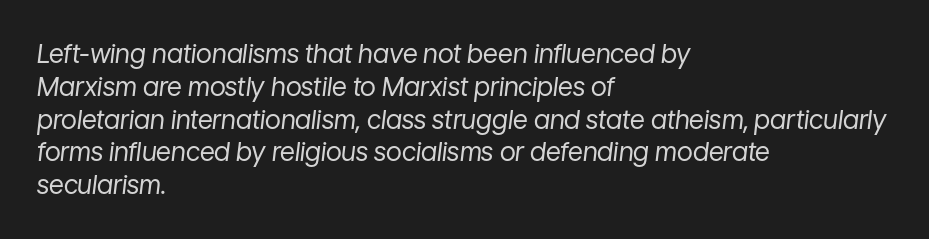
The image shows 26 px text type, italic (leaning right); set left-aligned, normal line spacing (1.26x), normal letter spacing, not underlined.
